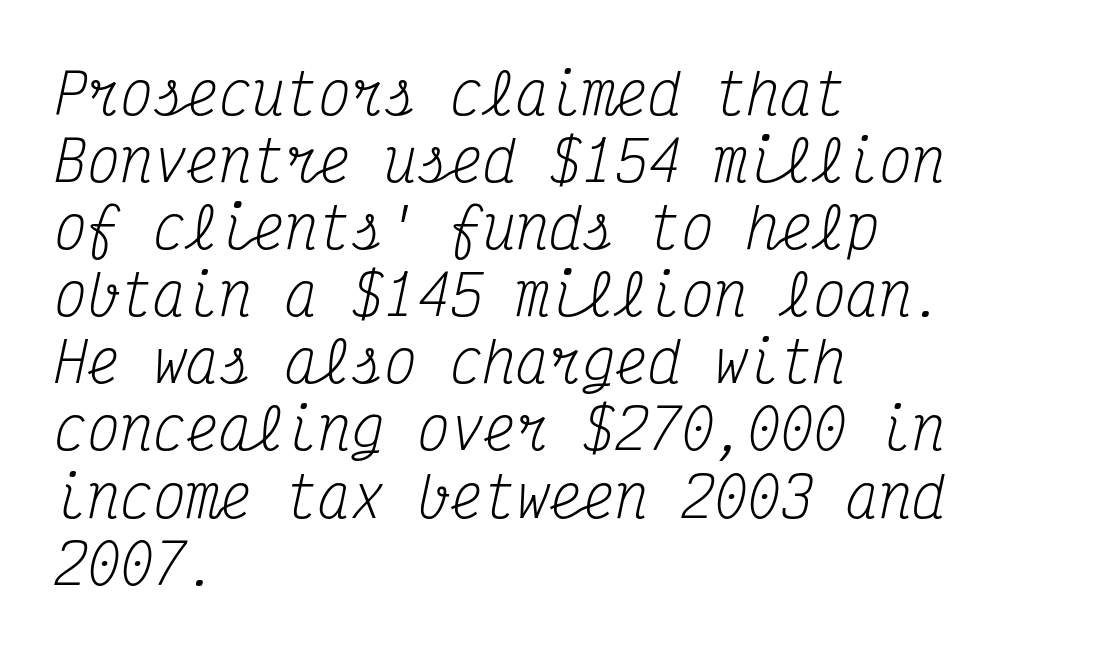
Every character here occupies the same horizontal width, giving the sample a typewriter-like rhythm. I'd call this a serif setting — the letters wear small feet. No word sits above an underline. Slant detected: the letters are inclined. No extra tracking has been applied to these lines.
